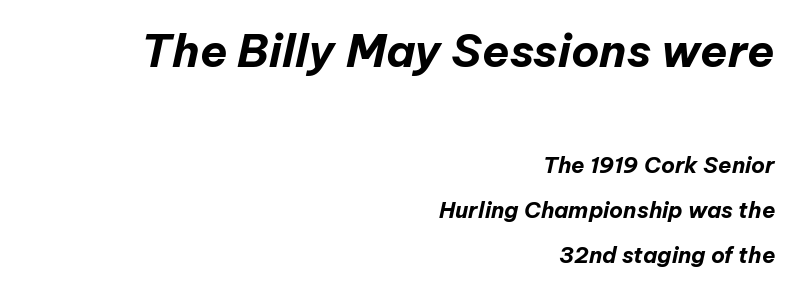
Decoration check: the copy has no underline. The font's italic variant was chosen for this text. The rendering anchors every line to the right-hand side. Compared with typical body copy, the letter spacing here is the same.
